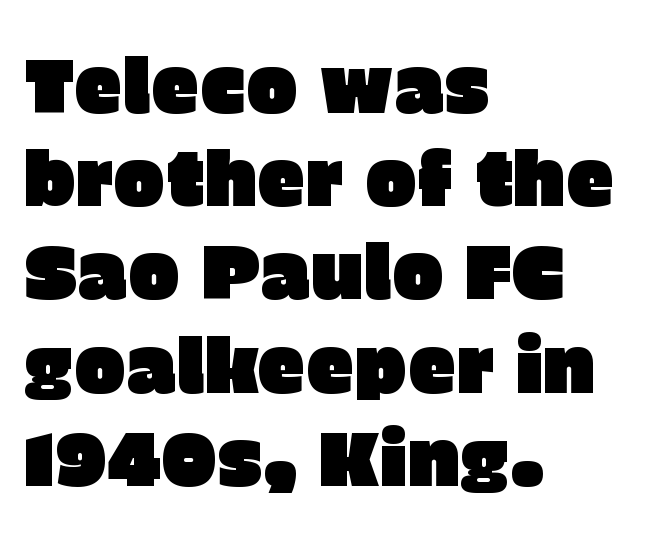
{"serif": "no", "italic": "no", "width": "normal", "stroke_contrast": "low", "x_height": "large", "monospaced": "no", "underline": "no", "align": "left", "line_spacing_ratio": 1.21, "letter_spacing": "normal", "letter_spacing_em": 0.0, "glyph_px": 77}
